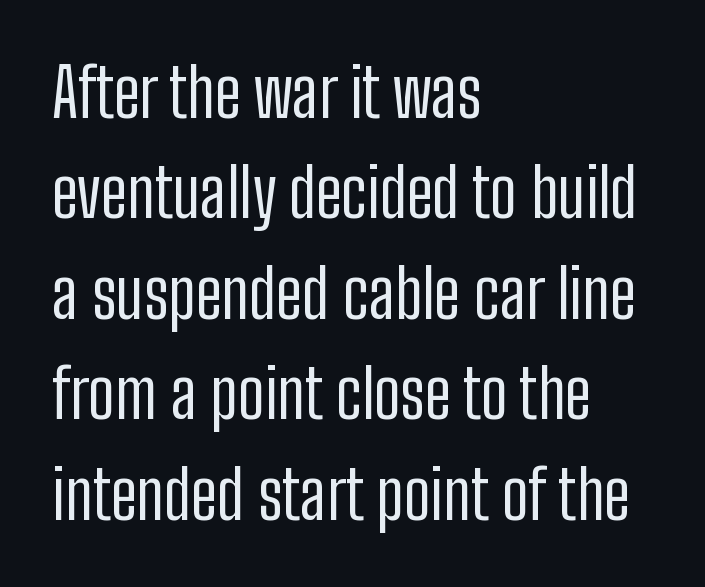
Weight: not bold — regular or lighter. What stands out about the letter spacing? Nothing — it is the standard amount. Where is the straight margin? On the left. Font category for this specimen: sans-serif.
